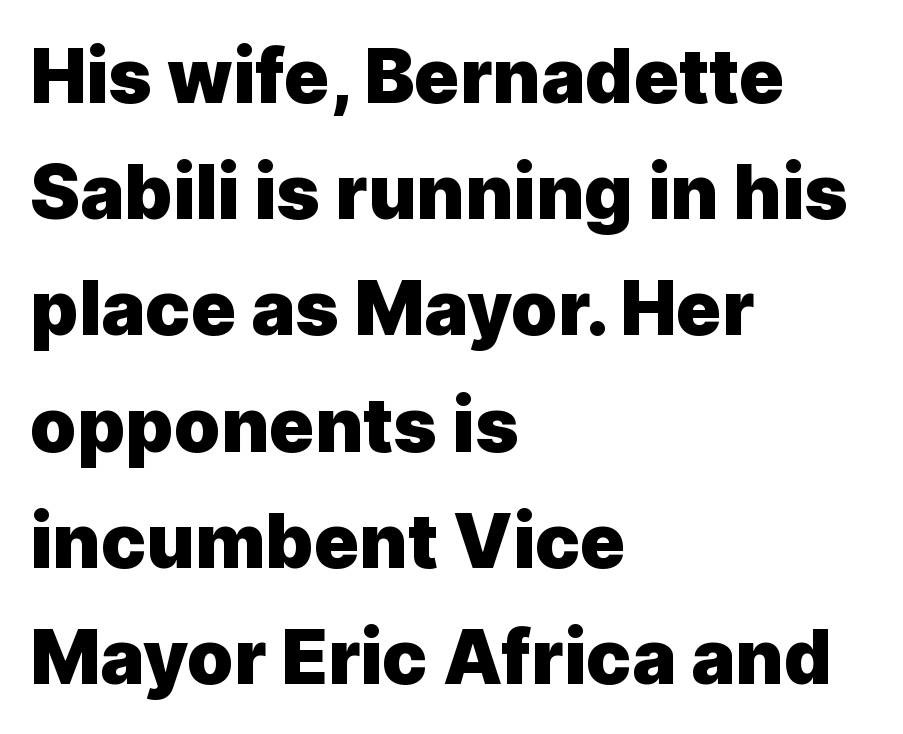
The image shows 75 px heavy sans-serif type, upright; set left-aligned, normal line spacing (1.55x), normal letter spacing, not underlined; a medium x-height.
